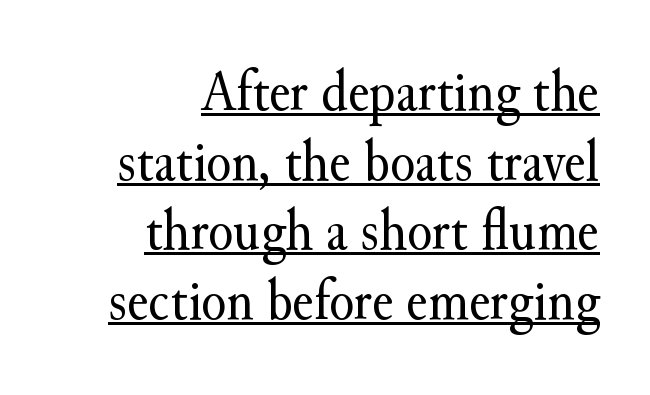
Q: Is the text bold? A: No.
Q: Is the text italic (slanted)? A: No, it is upright.
Q: Is the typeface a serif or a sans-serif typeface? A: Serif.
Q: Is the text underlined? A: Yes.
Q: How is the paragraph aligned? A: Right-aligned.
Q: Is the spacing between letters normal or unusually wide? A: Normal.
Q: Width (condensed, normal, or wide)? A: Normal.
Q: Stroke contrast? A: Medium.
Q: x-height? A: Small.
Q: Monospaced? A: No.
